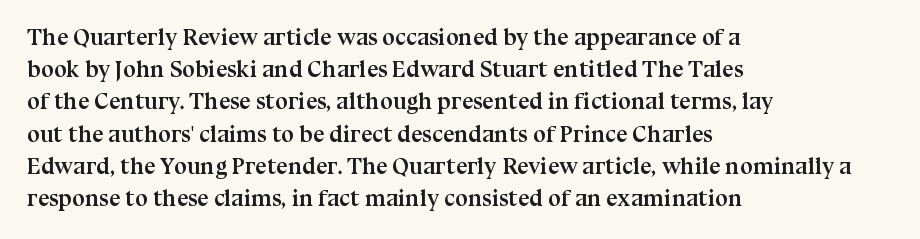
Q: Is the text bold? A: Yes.
Q: Is the text italic (slanted)? A: No, it is upright.
Q: Is the text underlined? A: No.
Q: How is the paragraph aligned? A: Left-aligned.
Q: Is the spacing between letters normal or unusually wide? A: Normal.
Q: Is the spacing between lines tight, normal or loose? A: Normal.
